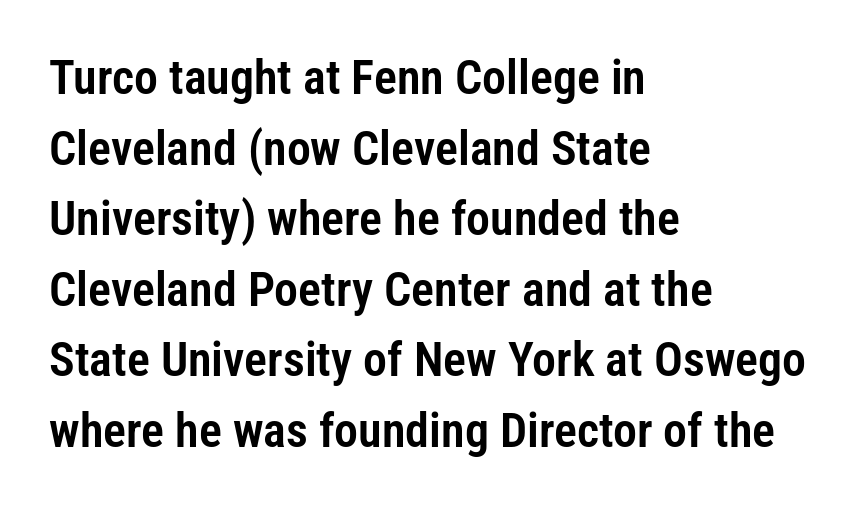
{"serif": "no", "italic": "no", "width": "condensed", "stroke_contrast": "low", "x_height": "medium", "monospaced": "no", "underline": "no", "align": "left", "line_spacing": "normal", "line_spacing_ratio": 1.47, "letter_spacing": "normal", "letter_spacing_em": 0.0, "glyph_px": 48}
